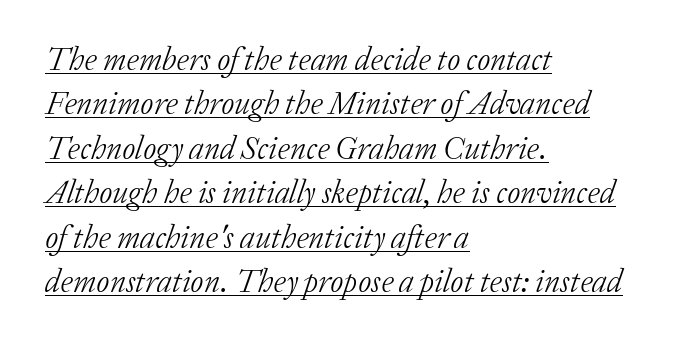
The passage shown stacks its lines at a standard gap. An italicized treatment has been applied to the whole sample. A light-to-regular cut is what we see here. Notice how the passage keeps a crisp vertical edge on the left only.
